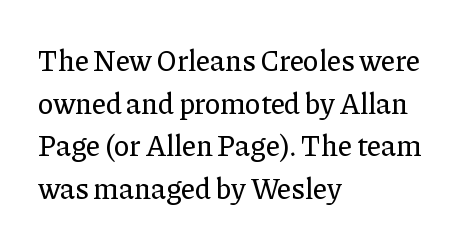
{"serif": "yes", "italic": "no", "width": "normal", "stroke_contrast": "low", "x_height": "medium", "monospaced": "no", "underline": "no", "align": "left", "line_spacing": "normal", "line_spacing_ratio": 1.47, "letter_spacing": "normal", "letter_spacing_em": 0.0, "glyph_px": 29}
